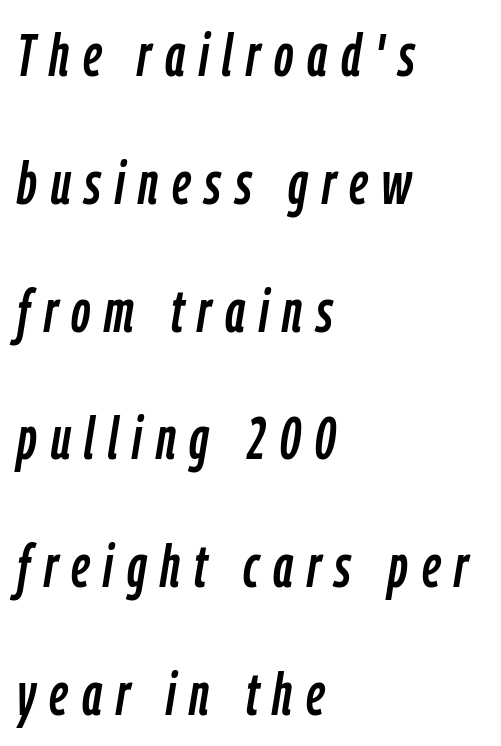
Q: Is the text italic (slanted)? A: Yes, it leans right by about 9 degrees.
Q: Is the text underlined? A: No.
Q: How is the paragraph aligned? A: Left-aligned.
Q: Is the spacing between letters normal or unusually wide? A: Unusually wide.
Q: Is the spacing between lines tight, normal or loose? A: Loose.
Q: Width (condensed, normal, or wide)? A: Condensed.
Q: Stroke contrast? A: Low.
Q: x-height? A: Medium.
Q: Monospaced? A: No.
